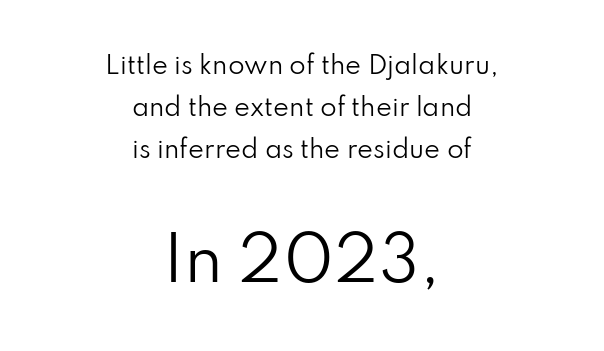
Q: Is the text bold? A: No.
Q: Is the text italic (slanted)? A: No, it is upright.
Q: Is the typeface a serif or a sans-serif typeface? A: Sans-serif.
Q: Is the text underlined? A: No.
Q: How is the paragraph aligned? A: Centered.
Q: Is the spacing between letters normal or unusually wide? A: Normal.
Q: Which block of text is set in a larger size, the first (top) or the second (bottom)? A: The second (bottom) one.
Q: Width (condensed, normal, or wide)? A: Normal.
Q: Stroke contrast? A: Low.
Q: x-height? A: Small.
Q: Monospaced? A: No.
